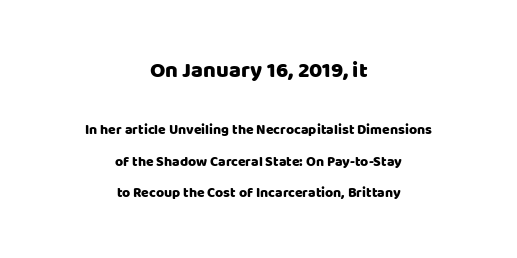
Q: Is the text italic (slanted)? A: No, it is upright.
Q: Is the text underlined? A: No.
Q: How is the paragraph aligned? A: Centered.
Q: Is the spacing between letters normal or unusually wide? A: Normal.
Q: Is the spacing between lines tight, normal or loose? A: Loose.
Q: Which block of text is set in a larger size, the first (top) or the second (bottom)? A: The first (top) one.
